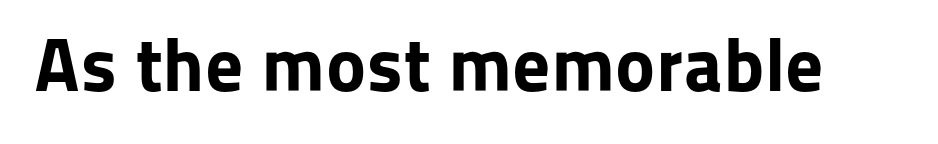
Q: Is the text bold? A: Yes.
Q: Is the text italic (slanted)? A: No, it is upright.
Q: Is the typeface a serif or a sans-serif typeface? A: Sans-serif.
Q: Is the text underlined? A: No.
Q: Is the spacing between letters normal or unusually wide? A: Normal.
Q: Width (condensed, normal, or wide)? A: Normal.
Q: Stroke contrast? A: Low.
Q: x-height? A: Medium.
Q: Monospaced? A: No.
